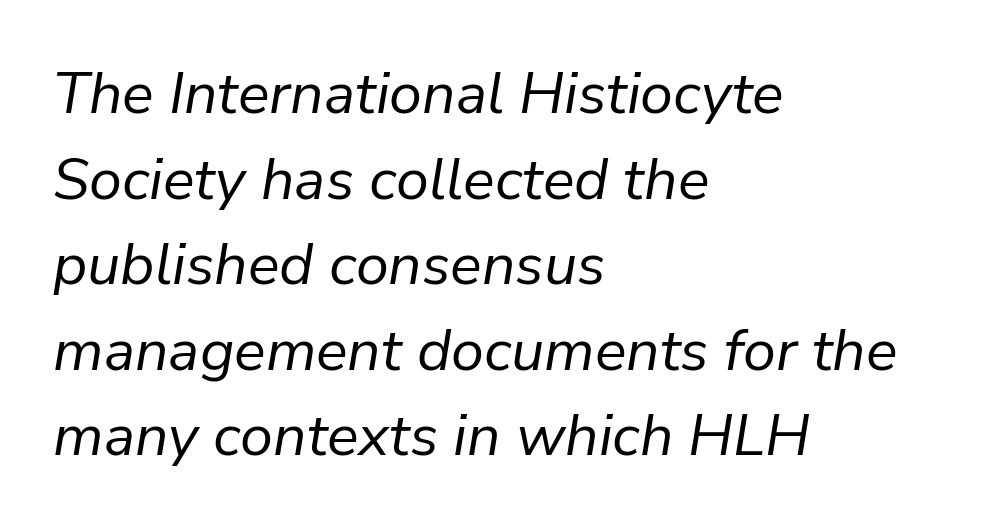
{"italic": "yes", "lean": "right", "slant_degrees": 9, "bold": "no", "weight": "regular", "width": "normal", "stroke_contrast": "low", "x_height": "medium", "monospaced": "no", "underline": "no", "align": "left", "line_spacing": "normal", "line_spacing_ratio": 1.45, "letter_spacing": "normal", "letter_spacing_em": 0.0, "glyph_px": 59}
